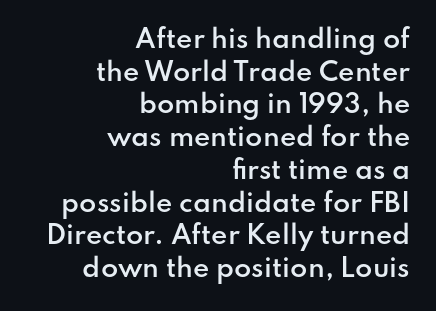
Q: Is the text bold? A: Semi-bold.
Q: Is the text italic (slanted)? A: No, it is upright.
Q: Is the text underlined? A: No.
Q: How is the paragraph aligned? A: Right-aligned.
Q: Is the spacing between letters normal or unusually wide? A: Normal.
Q: Is the spacing between lines tight, normal or loose? A: Normal.
